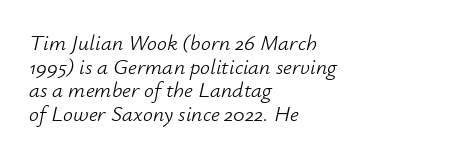
Q: Is the text bold? A: No.
Q: Is the text italic (slanted)? A: Yes, it leans right by about 12 degrees.
Q: Is the text underlined? A: No.
Q: How is the paragraph aligned? A: Left-aligned.
Q: Is the spacing between letters normal or unusually wide? A: Normal.
Q: Is the spacing between lines tight, normal or loose? A: Tight.
